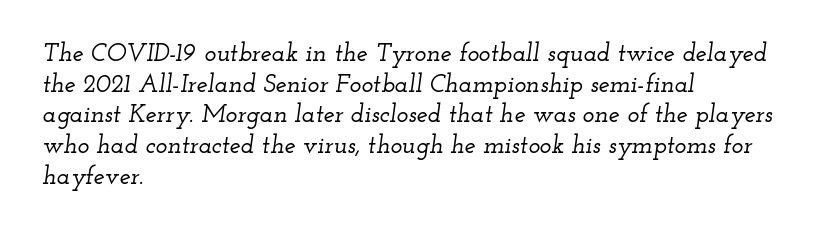
Casual observation: everything's shoved over to the left. Students, note that the glyphs here touch the page at normal intervals. Words float on clear page, feet unadorned. Yep, that's italic — everything's leaning.
